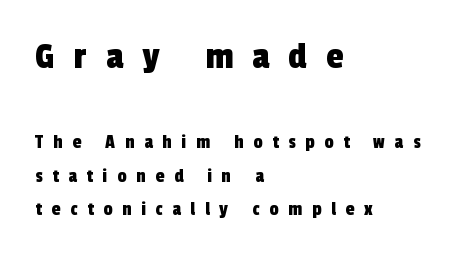
Q: Is the typeface a serif or a sans-serif typeface? A: Sans-serif.
Q: Is the text underlined? A: No.
Q: How is the paragraph aligned? A: Left-aligned.
Q: Is the spacing between letters normal or unusually wide? A: Unusually wide.
Q: Is the spacing between lines tight, normal or loose? A: Normal.
Q: Which block of text is set in a larger size, the first (top) or the second (bottom)? A: The first (top) one.
Q: Width (condensed, normal, or wide)? A: Condensed.
Q: x-height? A: Medium.
Q: Monospaced? A: No.
